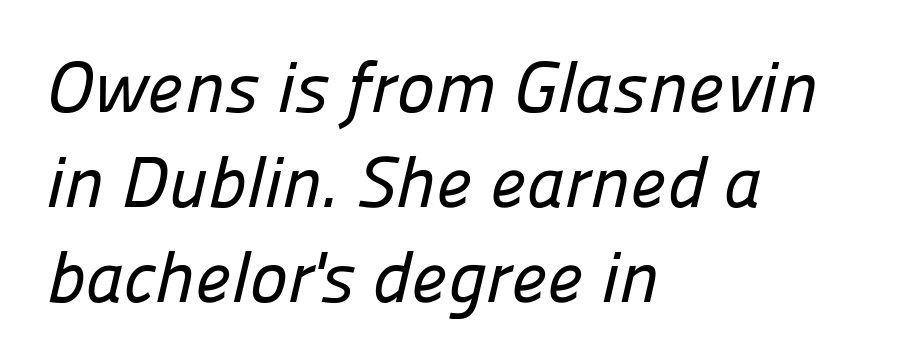
Students, observe: this is what conventionally led text looks like. Compared with typical body copy, the letter spacing here is the same. A sans-serif font was chosen for this passage. Each letter keeps its own natural width here, so spacing adapts to shape.
